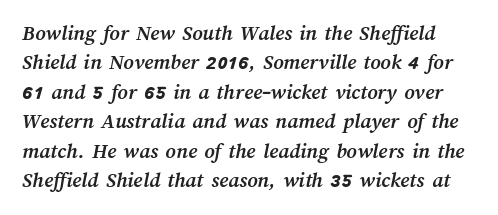
The image shows 22 px bold type; set normal line spacing (1.34x), normal letter spacing, not underlined.
